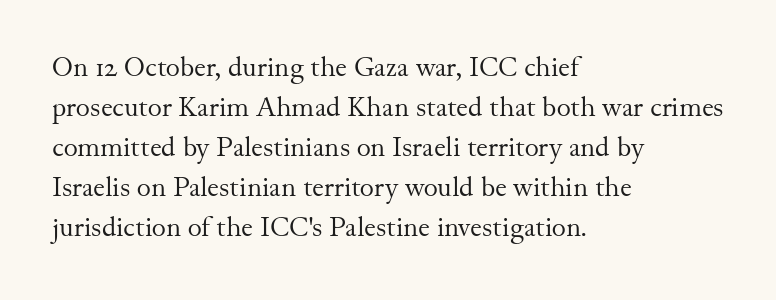
{"italic": "no", "bold": "no", "underline": "no", "align": "left", "line_spacing": "normal", "line_spacing_ratio": 1.48, "letter_spacing": "normal", "letter_spacing_em": 0.0, "glyph_px": 27}
